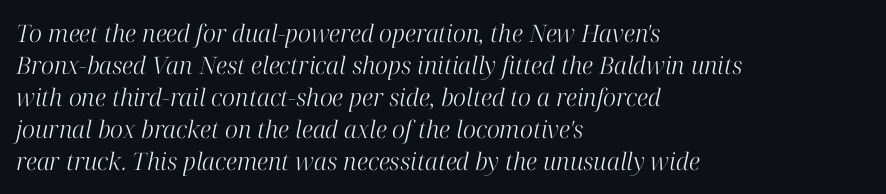
Q: Is the text bold? A: No.
Q: Is the text italic (slanted)? A: Yes, it leans right by about 12 degrees.
Q: Is the text underlined? A: No.
Q: How is the paragraph aligned? A: Left-aligned.
Q: Is the spacing between letters normal or unusually wide? A: Normal.
Q: Is the spacing between lines tight, normal or loose? A: Normal.
